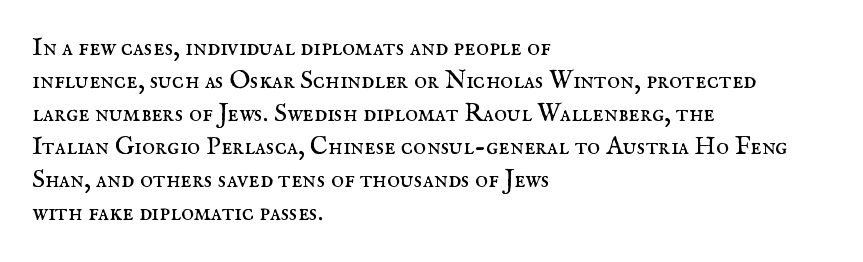
{"italic": "no", "bold": "no", "underline": "no", "align": "left", "line_spacing": "normal", "line_spacing_ratio": 1.32, "letter_spacing": "normal", "letter_spacing_em": 0.0, "glyph_px": 25}
